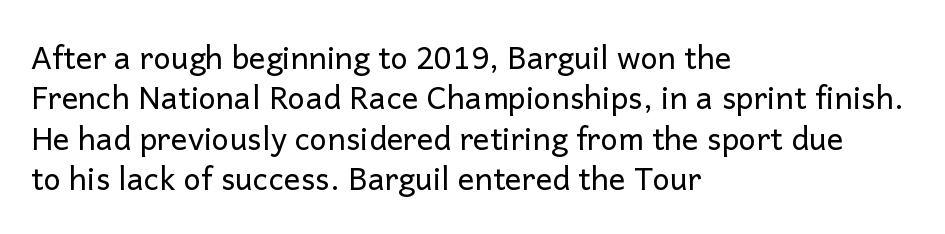
Q: Is the text bold? A: No.
Q: Is the text italic (slanted)? A: No, it is upright.
Q: Is the typeface a serif or a sans-serif typeface? A: Sans-serif.
Q: Is the text underlined? A: No.
Q: How is the paragraph aligned? A: Left-aligned.
Q: Is the spacing between letters normal or unusually wide? A: Normal.
Q: Is the spacing between lines tight, normal or loose? A: Normal.
Q: Width (condensed, normal, or wide)? A: Normal.
Q: Stroke contrast? A: Low.
Q: x-height? A: Medium.
Q: Monospaced? A: No.
